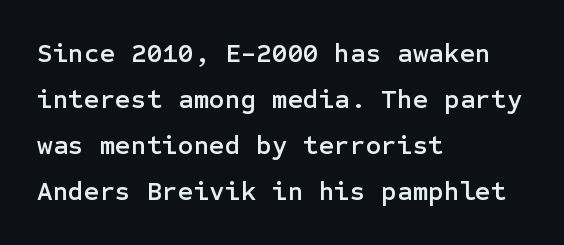
The image shows 27 px text type, upright; set left-aligned, normal line spacing (1.7x), normal letter spacing, not underlined.
